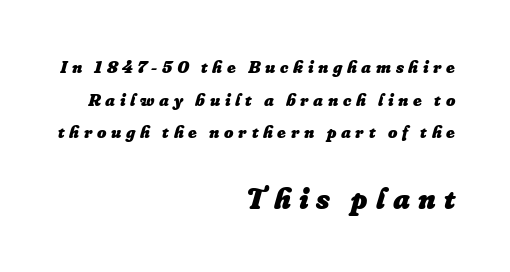
{"italic": "yes", "lean": "right", "slant_degrees": 16, "bold": "yes", "weight": "heavy", "width": "normal", "stroke_contrast": "low", "x_height": "small", "monospaced": "no", "underline": "no", "align": "right", "line_spacing_ratio": 1.81, "letter_spacing": "wide", "letter_spacing_em": 0.26, "larger_block": "second", "size_ratio": 1.72, "glyph_px": 31}
